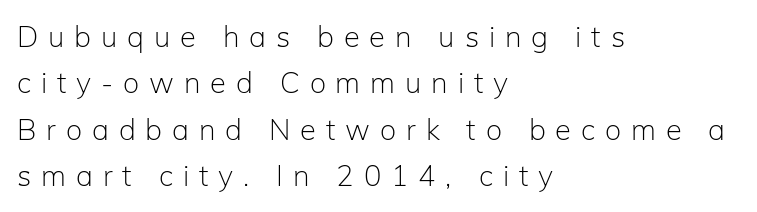
The lines in this sample share a left origin and differ only in where they stop. Typographically, this falls in the sans-serif category. Vertical spacing — default. Weight: not bold — regular or lighter.
